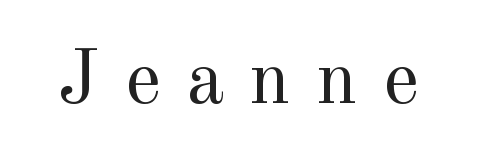
Tracking value appears strongly positive — letters spread wide. The weight tops out at a normal text grade. The area under the type is left untouched. The lettering stays uniformly vertical, giving the passage a roman look. Think of a printed novel: that variable character pitch is what you see here.
